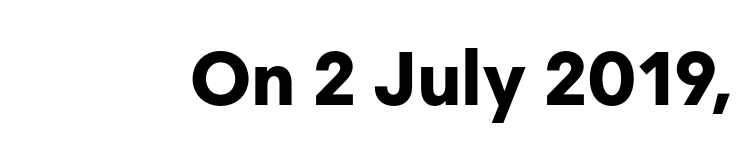
Ascenders rise straight up at ninety degrees. Has an underline been added? It has not. Is this a fixed-width face? No — the glyphs have proportional, varying widths. No extra tracking has been applied to these lines. Font category for this specimen: sans-serif.
